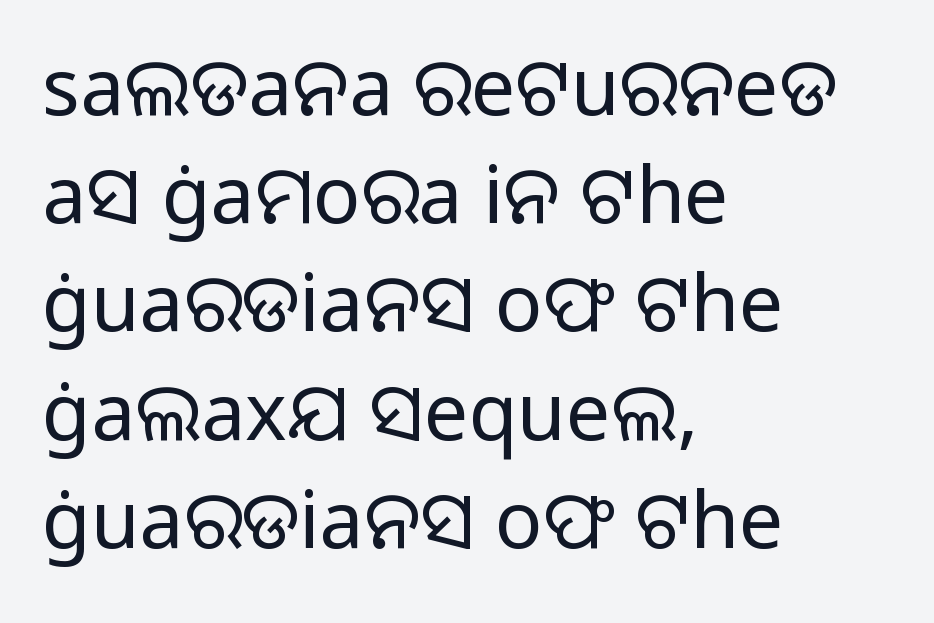
Counters stay open thanks to moderate or lighter strokes. Honestly, the row spacing looks completely unremarkable. The baseline area is clear. You could not count columns in this text — the font is proportionally spaced. Does extra space separate the letters? No, they use regular spacing.
